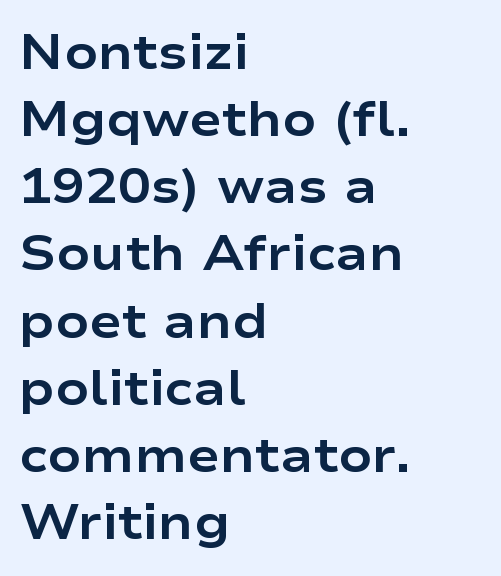
Q: Is the text bold? A: Yes.
Q: Is the text italic (slanted)? A: No, it is upright.
Q: Is the typeface a serif or a sans-serif typeface? A: Sans-serif.
Q: Is the text underlined? A: No.
Q: How is the paragraph aligned? A: Left-aligned.
Q: Is the spacing between letters normal or unusually wide? A: Normal.
Q: Is the spacing between lines tight, normal or loose? A: Normal.
Q: Width (condensed, normal, or wide)? A: Wide.
Q: Stroke contrast? A: Low.
Q: x-height? A: Medium.
Q: Monospaced? A: No.
